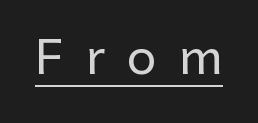
{"serif": "no", "italic": "no", "width": "normal", "stroke_contrast": "low", "x_height": "medium", "monospaced": "no", "underline": "yes", "letter_spacing": "wide", "letter_spacing_em": 0.46, "glyph_px": 47}
